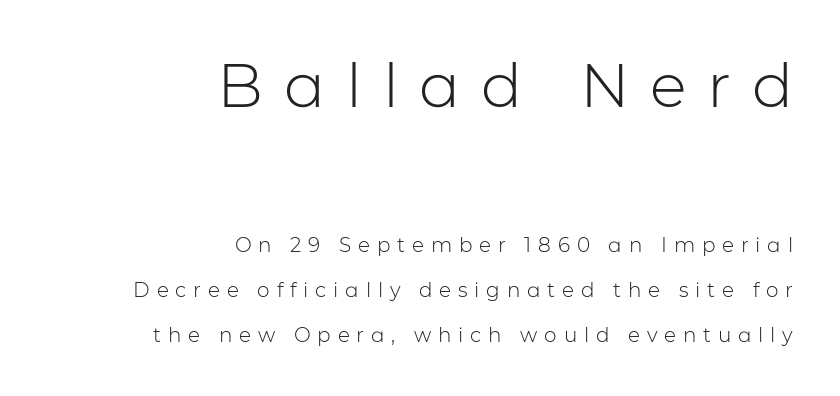
The type family on display is of the sans-serif kind. Compared with typical paragraphs, the rows here are farther apart. Layout note: lines flush right. Nope, not italic — everything's standing straight. Inter-character spacing is expanded well beyond the font's built-in metrics. Just letters on the line, the space beneath them empty.
